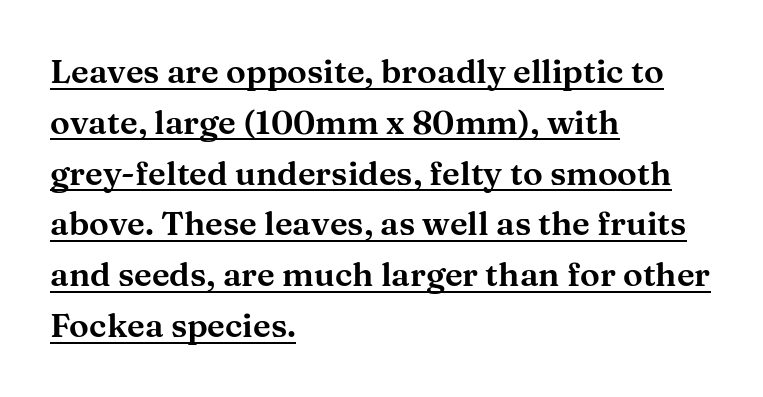
The image shows 33 px wide serif type, upright; set left-aligned, normal line spacing (1.54x), normal letter spacing, underlined; medium stroke contrast and a medium x-height.
